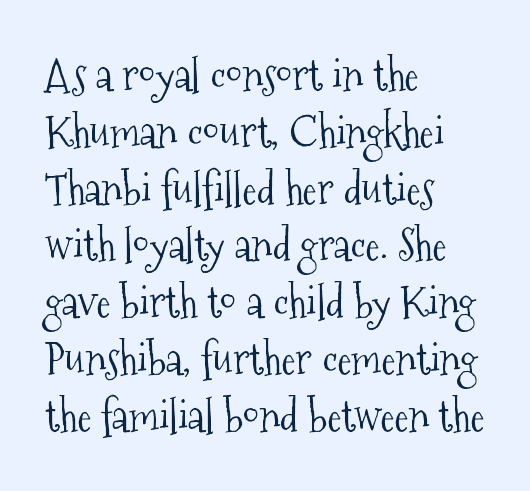
The image shows 43 px light, condensed serif type, upright; set left-aligned, normal line spacing (1.32x), normal letter spacing, not underlined; medium stroke contrast and a medium x-height.
